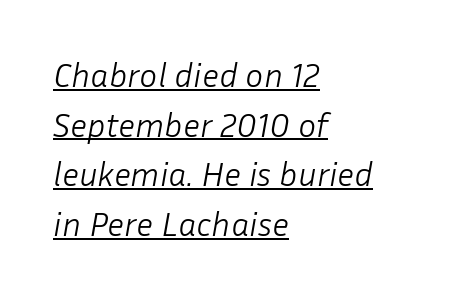
The image shows 34 px light type, italic (leaning right); set left-aligned, normal line spacing (1.46x), normal letter spacing, underlined; low stroke contrast and a medium x-height.
